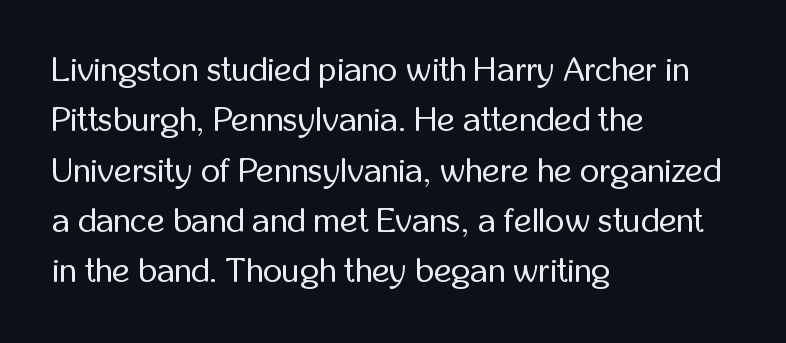
{"serif": "no", "italic": "no", "bold": "no", "weight": "regular", "width": "condensed", "stroke_contrast": "low", "x_height": "medium", "monospaced": "no", "underline": "no", "align": "left", "line_spacing": "normal", "line_spacing_ratio": 1.48, "letter_spacing": "normal", "letter_spacing_em": 0.0, "glyph_px": 34}
